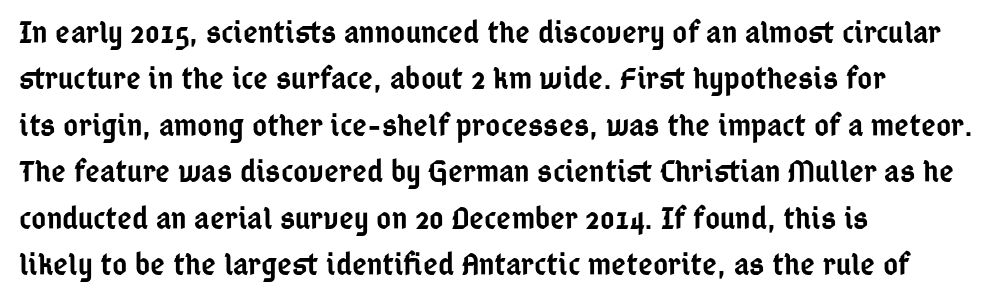
Q: Is the text bold? A: Semi-bold.
Q: Is the text italic (slanted)? A: No, it is upright.
Q: Is the typeface a serif or a sans-serif typeface? A: Sans-serif.
Q: Is the text underlined? A: No.
Q: How is the paragraph aligned? A: Left-aligned.
Q: Is the spacing between letters normal or unusually wide? A: Normal.
Q: Is the spacing between lines tight, normal or loose? A: Normal.
Q: Width (condensed, normal, or wide)? A: Condensed.
Q: Stroke contrast? A: Low.
Q: x-height? A: Medium.
Q: Monospaced? A: No.
